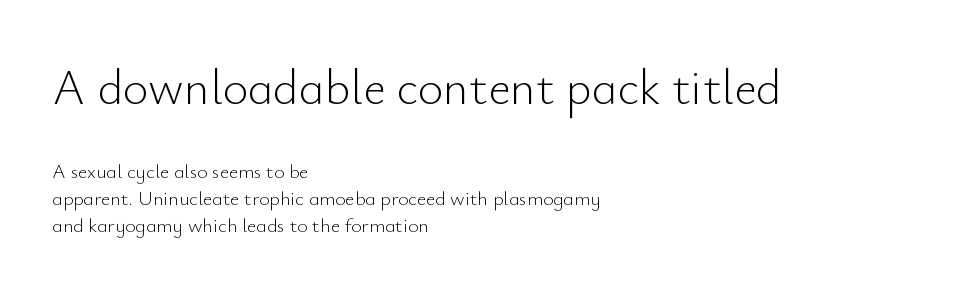
Q: Is the text bold? A: No.
Q: Is the text italic (slanted)? A: No, it is upright.
Q: Is the typeface a serif or a sans-serif typeface? A: Sans-serif.
Q: Is the text underlined? A: No.
Q: How is the paragraph aligned? A: Left-aligned.
Q: Is the spacing between letters normal or unusually wide? A: Normal.
Q: Is the spacing between lines tight, normal or loose? A: Normal.
Q: Which block of text is set in a larger size, the first (top) or the second (bottom)? A: The first (top) one.
Q: Width (condensed, normal, or wide)? A: Normal.
Q: Stroke contrast? A: Low.
Q: x-height? A: Small.
Q: Monospaced? A: No.
